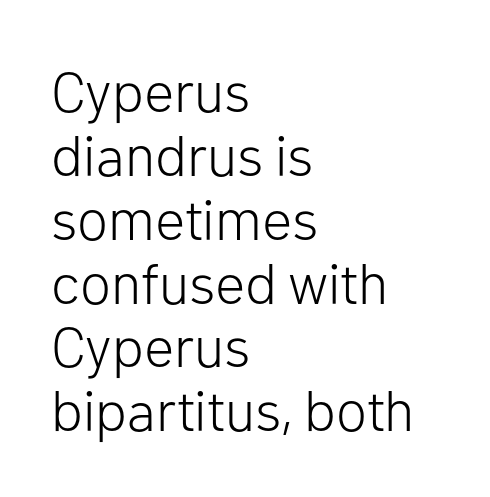
Q: Is the text bold? A: No.
Q: Is the text italic (slanted)? A: No, it is upright.
Q: Is the typeface a serif or a sans-serif typeface? A: Sans-serif.
Q: Is the text underlined? A: No.
Q: How is the paragraph aligned? A: Left-aligned.
Q: Is the spacing between letters normal or unusually wide? A: Normal.
Q: Is the spacing between lines tight, normal or loose? A: Tight.
Q: Width (condensed, normal, or wide)? A: Normal.
Q: Stroke contrast? A: Low.
Q: x-height? A: Medium.
Q: Monospaced? A: No.
